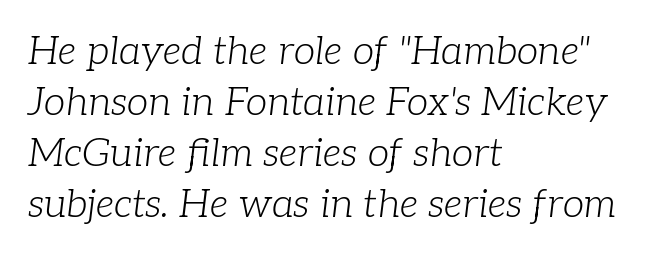
Q: Is the text bold? A: No.
Q: Is the text italic (slanted)? A: Yes, it leans right by about 7 degrees.
Q: Is the typeface a serif or a sans-serif typeface? A: Serif.
Q: Is the text underlined? A: No.
Q: How is the paragraph aligned? A: Left-aligned.
Q: Is the spacing between letters normal or unusually wide? A: Normal.
Q: Is the spacing between lines tight, normal or loose? A: Normal.
Q: Width (condensed, normal, or wide)? A: Normal.
Q: Stroke contrast? A: Low.
Q: x-height? A: Medium.
Q: Monospaced? A: No.
